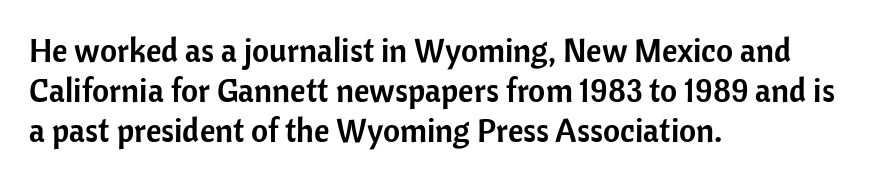
Q: Is the text italic (slanted)? A: No, it is upright.
Q: Is the typeface a serif or a sans-serif typeface? A: Sans-serif.
Q: Is the text underlined? A: No.
Q: How is the paragraph aligned? A: Left-aligned.
Q: Is the spacing between letters normal or unusually wide? A: Normal.
Q: Width (condensed, normal, or wide)? A: Normal.
Q: Stroke contrast? A: Low.
Q: x-height? A: Medium.
Q: Monospaced? A: No.
